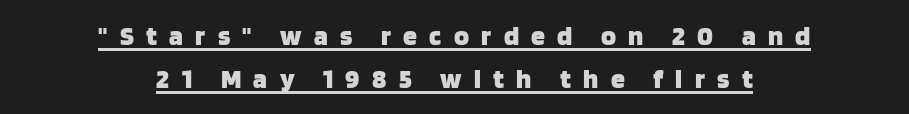
Centered paragraph, ragged on both sides. Grotesque or geometric, the face here clearly has no serifs. In terms of weight, the rendering is a true, heavy bold. Notice how a bar underscores the lettering throughout. The lettering stays uniformly vertical, giving the passage a roman look.
